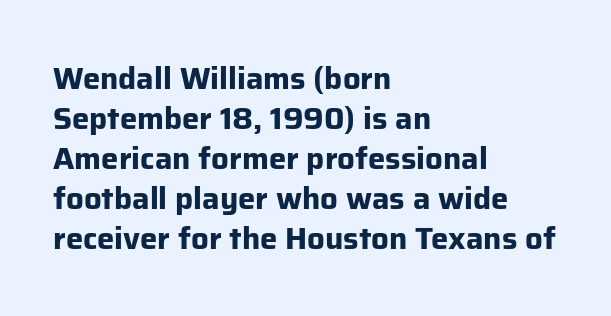
On the weight axis this lands at bold, roughly 700. What's the leading like? Ordinary, nothing unusual. Nope, no serifs anywhere on these letters. Casual observation: everything's shoved over to the left. Note the varied advance widths — an 'i' is clearly narrower than an 'm'. Clear beneath every line of the passage.
